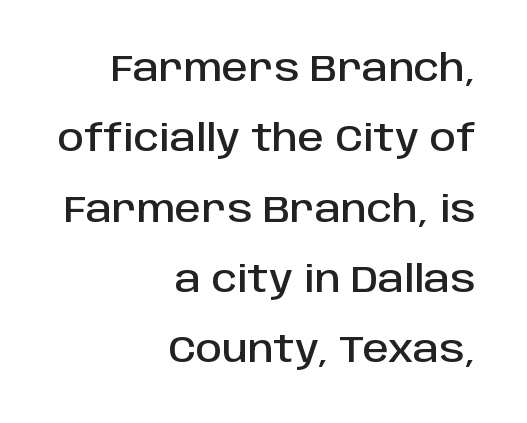
Q: Is the text italic (slanted)? A: No, it is upright.
Q: Is the typeface a serif or a sans-serif typeface? A: Sans-serif.
Q: Is the text underlined? A: No.
Q: How is the paragraph aligned? A: Right-aligned.
Q: Is the spacing between letters normal or unusually wide? A: Normal.
Q: Is the spacing between lines tight, normal or loose? A: Loose.
Q: Width (condensed, normal, or wide)? A: Normal.
Q: Stroke contrast? A: Low.
Q: x-height? A: Large.
Q: Monospaced? A: No.
